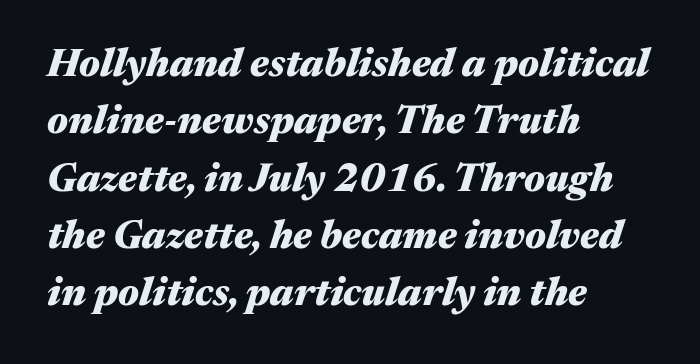
{"italic": "yes", "lean": "right", "slant_degrees": 17, "bold": "yes", "weight": "heavy", "width": "wide", "stroke_contrast": "medium", "x_height": "medium", "monospaced": "no", "underline": "no", "align": "left", "line_spacing": "normal", "line_spacing_ratio": 1.47, "letter_spacing": "normal", "letter_spacing_em": 0.0, "glyph_px": 39}
